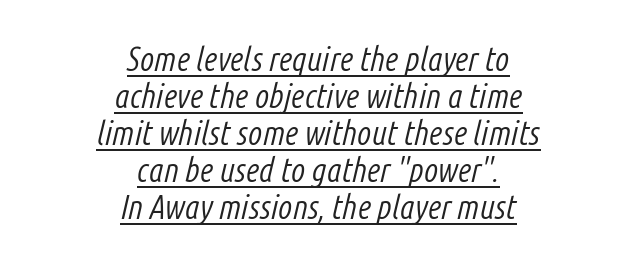
Q: Is the text bold? A: No.
Q: Is the text italic (slanted)? A: Yes, it leans right by about 14 degrees.
Q: Is the text underlined? A: Yes.
Q: How is the paragraph aligned? A: Centered.
Q: Is the spacing between letters normal or unusually wide? A: Normal.
Q: Is the spacing between lines tight, normal or loose? A: Tight.
Q: Width (condensed, normal, or wide)? A: Condensed.
Q: Stroke contrast? A: Low.
Q: x-height? A: Medium.
Q: Monospaced? A: No.
